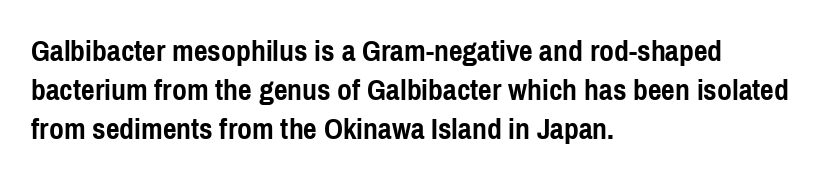
You could not count columns in this text — the font is proportionally spaced. Standard letterfit; no display-style spreading of the glyphs. Successive baselines arrive at the customary interval. One-word summary of the alignment: left. Italic? Not at all — the glyphs are vertical.
